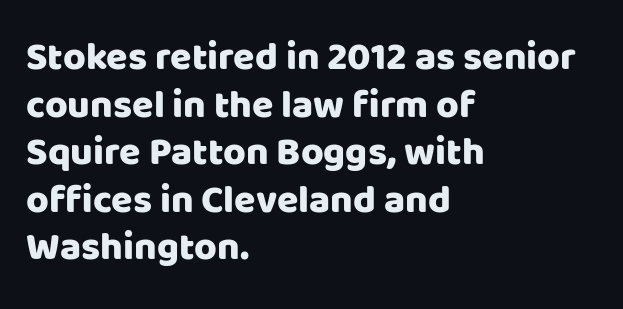
Look at the bottom of the vertical strokes: they stop flat, with no serifs. A typesetter would call this proportional, since set widths differ per character. Does the copy run flush right? No — it runs flush left. Notice how the stems are strictly vertical — no italics here.
